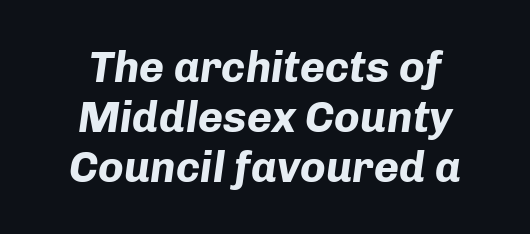
{"italic": "yes", "lean": "right", "slant_degrees": 8, "bold": "yes", "weight": "bold", "width": "normal", "stroke_contrast": "low", "x_height": "medium", "monospaced": "no", "underline": "no", "align": "center", "line_spacing_ratio": 1.16, "letter_spacing": "normal", "letter_spacing_em": 0.0, "glyph_px": 43}
